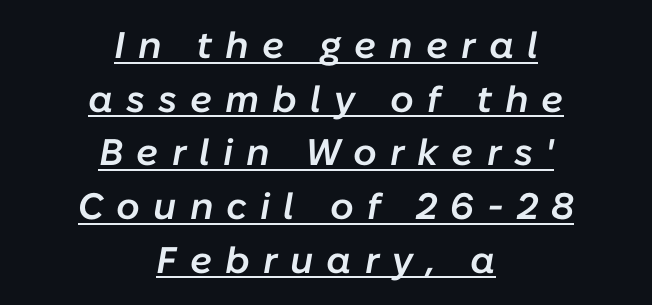
The image shows 37 px semibold type, italic (leaning right); set centered, normal line spacing (1.45x), unusually wide letter spacing (+0.35 em), underlined; low stroke contrast and a medium x-height.
